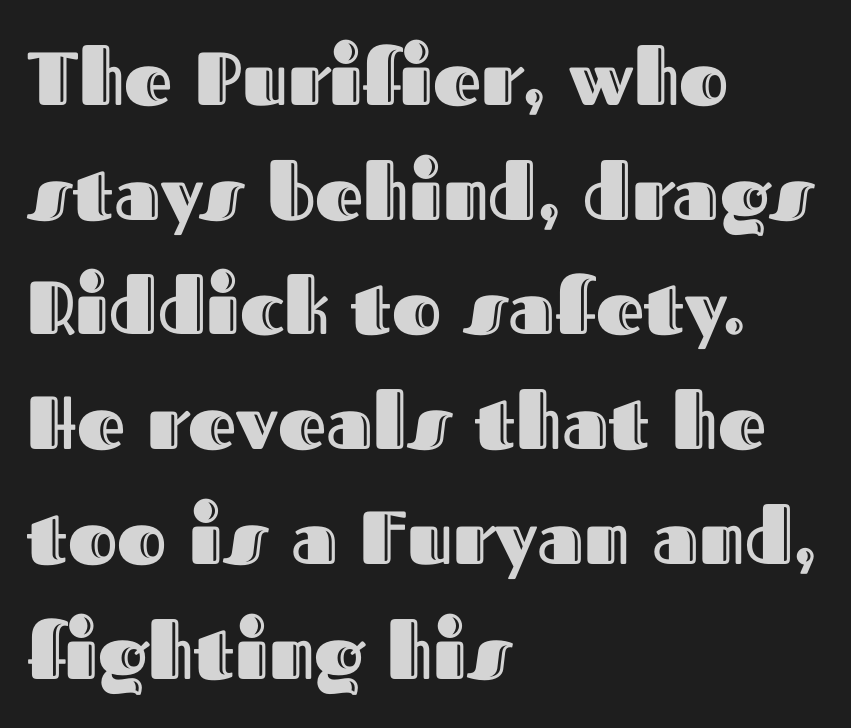
The image shows 75 px text type, upright; set left-aligned, normal line spacing (1.53x), normal letter spacing, not underlined; a medium x-height.
